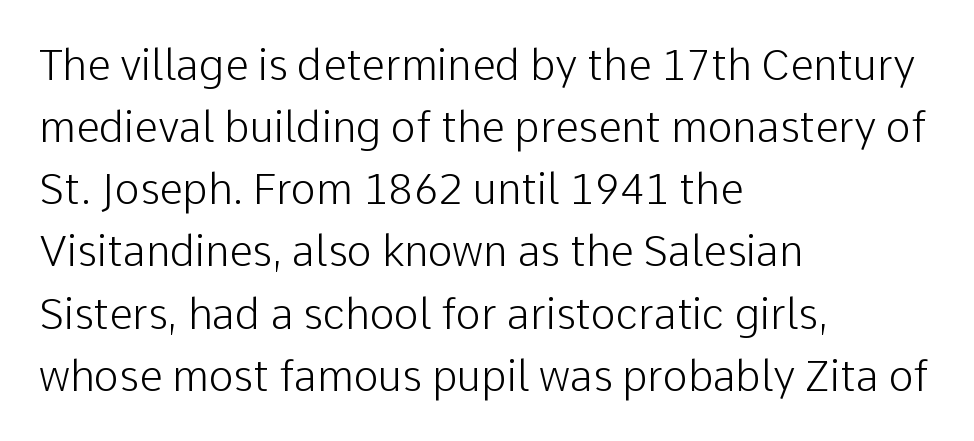
{"serif": "no", "italic": "no", "bold": "no", "weight": "light", "width": "normal", "stroke_contrast": "low", "x_height": "medium", "monospaced": "no", "underline": "no", "align": "left", "line_spacing": "normal", "line_spacing_ratio": 1.48, "letter_spacing": "normal", "letter_spacing_em": 0.0, "glyph_px": 42}
